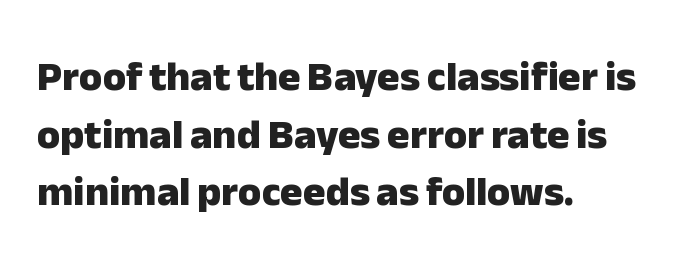
The image shows 42 px heavy sans-serif type, upright; set left-aligned, normal line spacing (1.37x), normal letter spacing, not underlined; low stroke contrast and a medium x-height.
